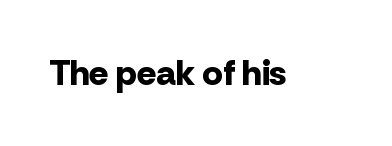
{"serif": "no", "italic": "no", "bold": "yes", "weight": "bold", "width": "normal", "stroke_contrast": "low", "x_height": "medium", "monospaced": "no", "underline": "no", "letter_spacing": "normal", "letter_spacing_em": 0.0, "glyph_px": 36}
